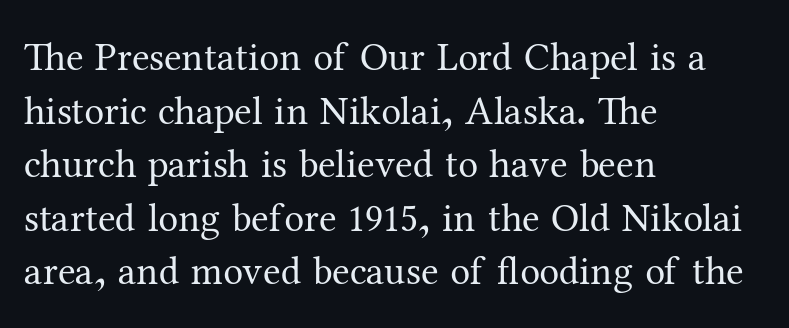
The image shows 40 px regular-weight serif type, upright; set left-aligned, normal line spacing (1.34x), normal letter spacing, not underlined; medium stroke contrast and a medium x-height.
